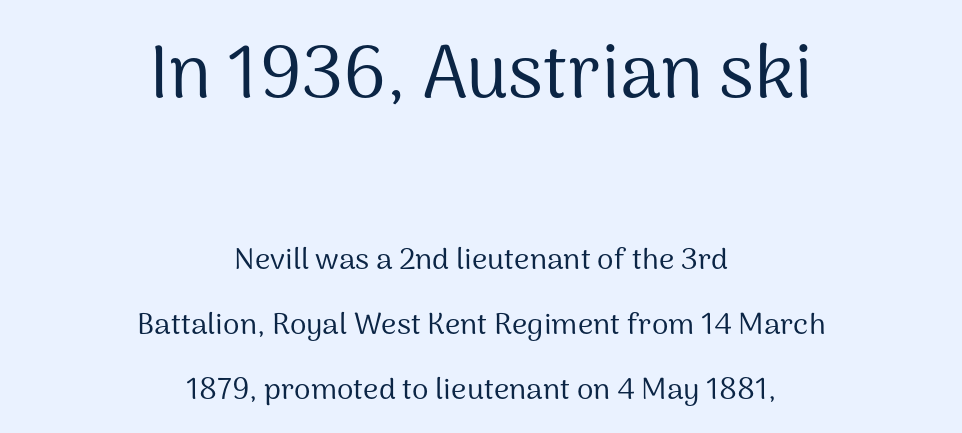
Q: Is the text bold? A: No.
Q: Is the text italic (slanted)? A: No, it is upright.
Q: Is the typeface a serif or a sans-serif typeface? A: Sans-serif.
Q: Is the text underlined? A: No.
Q: How is the paragraph aligned? A: Centered.
Q: Is the spacing between letters normal or unusually wide? A: Normal.
Q: Is the spacing between lines tight, normal or loose? A: Loose.
Q: Which block of text is set in a larger size, the first (top) or the second (bottom)? A: The first (top) one.
Q: Width (condensed, normal, or wide)? A: Normal.
Q: Stroke contrast? A: Medium.
Q: x-height? A: Medium.
Q: Monospaced? A: No.
